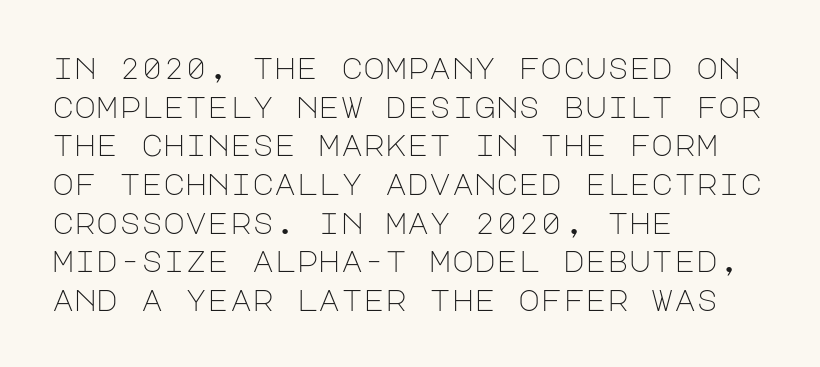
The image shows 30 px light sans-serif type, upright; set left-aligned, normal line spacing (1.29x), normal letter spacing, not underlined; low stroke contrast and a large x-height.
